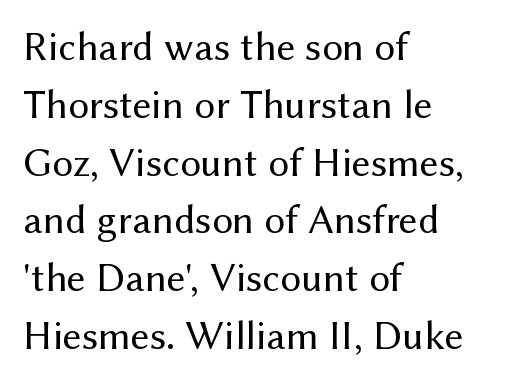
Weight class: somewhere from thin through regular. Caption: standard tracking, unaltered. Every stem runs plumb, perpendicular to the baseline. The letters advance in unequal steps, a hallmark of proportional type. In CSS terms this would be text-align: left. Does the type have serifs? No, each stem ends abruptly.
